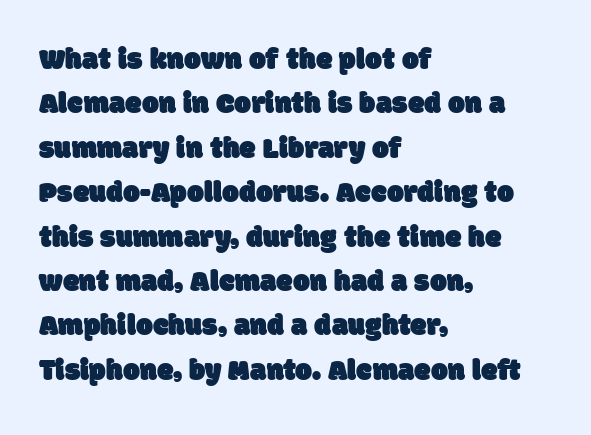
Q: Is the typeface a serif or a sans-serif typeface? A: Sans-serif.
Q: Is the text underlined? A: No.
Q: How is the paragraph aligned? A: Left-aligned.
Q: Is the spacing between letters normal or unusually wide? A: Normal.
Q: Is the spacing between lines tight, normal or loose? A: Normal.
Q: Width (condensed, normal, or wide)? A: Normal.
Q: Stroke contrast? A: Low.
Q: x-height? A: Large.
Q: Monospaced? A: No.
